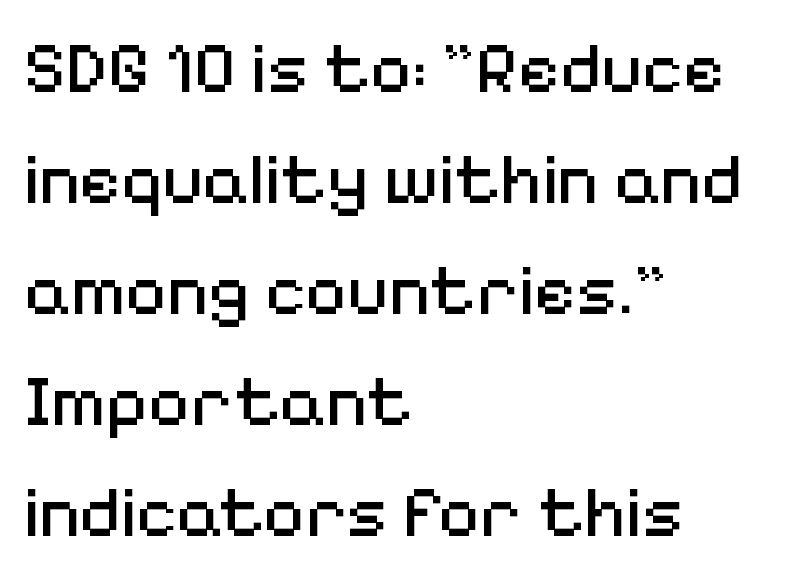
These lines are composed in type without serifs. Type without underlining. Caption: standard tracking, unaltered. The rows are spaced the way most documents space them. The passage is arranged the way most books set body copy — flush left.
